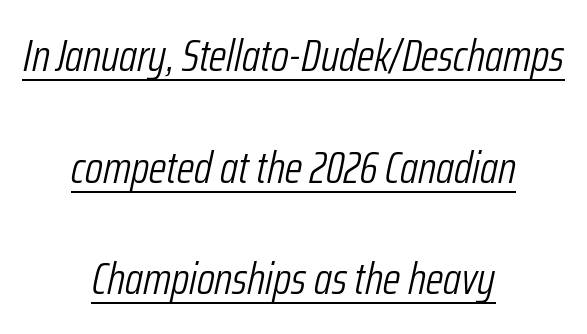
{"italic": "yes", "lean": "right", "slant_degrees": 12, "bold": "no", "weight": "light", "width": "condensed", "stroke_contrast": "low", "x_height": "medium", "monospaced": "no", "underline": "yes", "align": "center", "line_spacing": "loose", "line_spacing_ratio": 2.48, "letter_spacing": "normal", "letter_spacing_em": 0.0, "glyph_px": 45}
